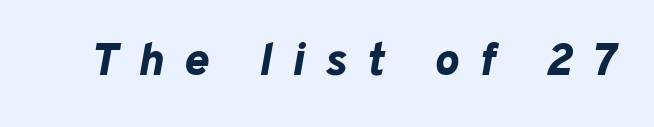
Q: Is the text bold? A: Yes.
Q: Is the text italic (slanted)? A: Yes, it leans right by about 10 degrees.
Q: Is the text underlined? A: No.
Q: Is the spacing between letters normal or unusually wide? A: Unusually wide.
Q: Width (condensed, normal, or wide)? A: Normal.
Q: Stroke contrast? A: Low.
Q: x-height? A: Medium.
Q: Monospaced? A: No.
